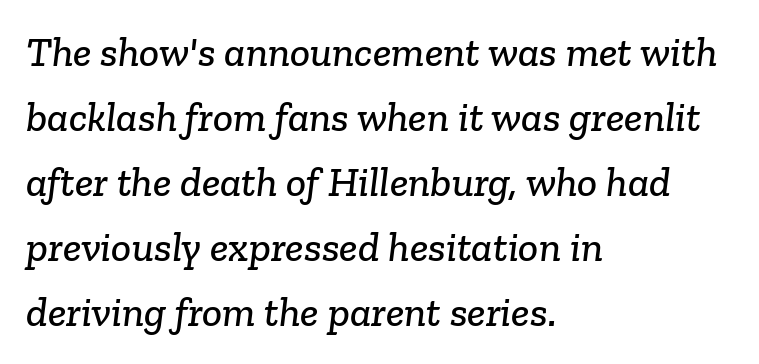
Q: Is the typeface a serif or a sans-serif typeface? A: Serif.
Q: Is the text underlined? A: No.
Q: How is the paragraph aligned? A: Left-aligned.
Q: Is the spacing between letters normal or unusually wide? A: Normal.
Q: Is the spacing between lines tight, normal or loose? A: Normal.
Q: Width (condensed, normal, or wide)? A: Normal.
Q: Stroke contrast? A: Low.
Q: x-height? A: Medium.
Q: Monospaced? A: No.
